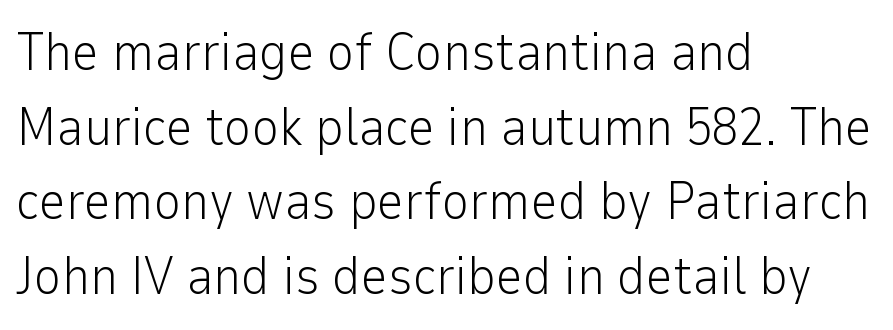
Q: Is the text bold? A: No.
Q: Is the text italic (slanted)? A: No, it is upright.
Q: Is the typeface a serif or a sans-serif typeface? A: Sans-serif.
Q: Is the text underlined? A: No.
Q: How is the paragraph aligned? A: Left-aligned.
Q: Is the spacing between letters normal or unusually wide? A: Normal.
Q: Is the spacing between lines tight, normal or loose? A: Normal.
Q: Width (condensed, normal, or wide)? A: Normal.
Q: Stroke contrast? A: Low.
Q: x-height? A: Medium.
Q: Monospaced? A: No.
